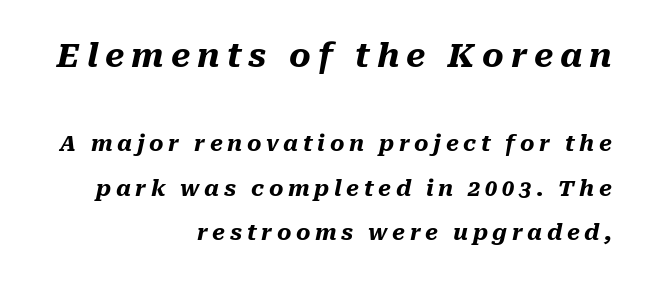
{"italic": "yes", "lean": "right", "slant_degrees": 10, "bold": "yes", "weight": "heavy", "width": "normal", "stroke_contrast": "medium", "x_height": "medium", "monospaced": "no", "underline": "no", "align": "right", "line_spacing": "loose", "line_spacing_ratio": 2.04, "letter_spacing": "wide", "letter_spacing_em": 0.21, "larger_block": "first", "size_ratio": 1.5, "glyph_px": 33}
